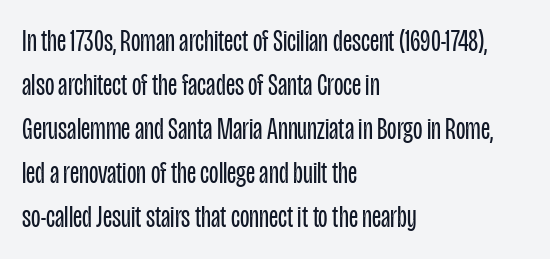
Q: Is the text bold? A: No.
Q: Is the text italic (slanted)? A: No, it is upright.
Q: Is the typeface a serif or a sans-serif typeface? A: Sans-serif.
Q: Is the text underlined? A: No.
Q: How is the paragraph aligned? A: Left-aligned.
Q: Is the spacing between letters normal or unusually wide? A: Normal.
Q: Is the spacing between lines tight, normal or loose? A: Normal.
Q: Width (condensed, normal, or wide)? A: Condensed.
Q: Stroke contrast? A: Low.
Q: x-height? A: Large.
Q: Monospaced? A: No.
